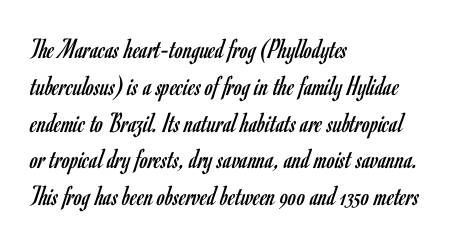
{"serif": "no", "bold": "no", "weight": "regular", "width": "condensed", "stroke_contrast": "low", "x_height": "small", "monospaced": "no", "underline": "no", "align": "left", "line_spacing": "normal", "line_spacing_ratio": 1.27, "letter_spacing": "normal", "letter_spacing_em": 0.0, "glyph_px": 29}
